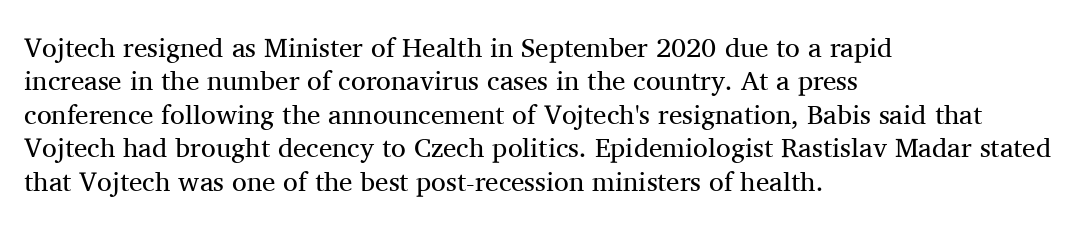
The image shows 27 px text type, upright; set left-aligned, line spacing 1.24x, normal letter spacing, not underlined.
